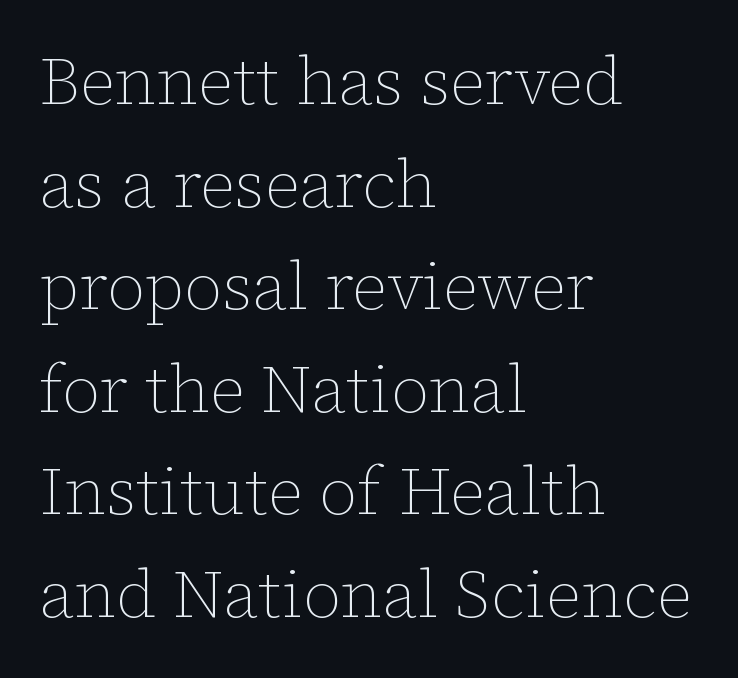
Q: Is the text bold? A: No.
Q: Is the text italic (slanted)? A: No, it is upright.
Q: Is the text underlined? A: No.
Q: How is the paragraph aligned? A: Left-aligned.
Q: Is the spacing between letters normal or unusually wide? A: Normal.
Q: Is the spacing between lines tight, normal or loose? A: Normal.
Q: Width (condensed, normal, or wide)? A: Normal.
Q: Stroke contrast? A: Low.
Q: x-height? A: Medium.
Q: Monospaced? A: No.
